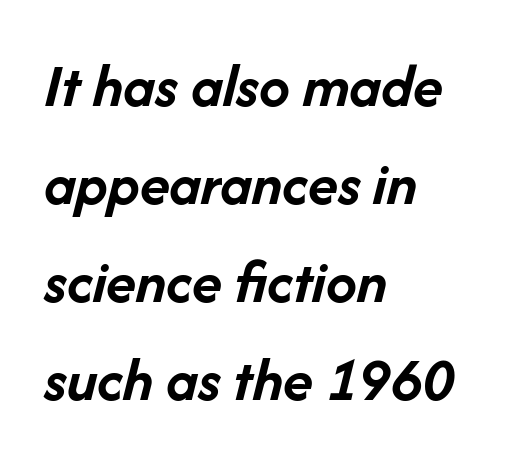
The lettering tilts uniformly, giving the passage an italic look. The passage shown is not underscored anywhere. Compared with an ordinary text face, these strokes are far heavier — a full bold. Observe the ordinary spacing: letters are neighbours, not strangers. Varying glyph widths throughout — classic text-font behaviour. Each new line begins a customary step beneath the previous one.
